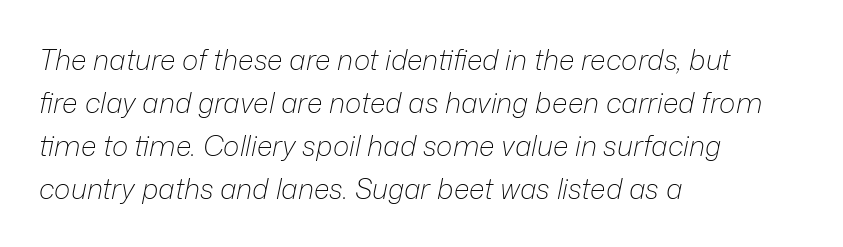
The image shows 28 px light type, italic (leaning right); set left-aligned, normal line spacing (1.53x), normal letter spacing, not underlined; low stroke contrast and a medium x-height.
